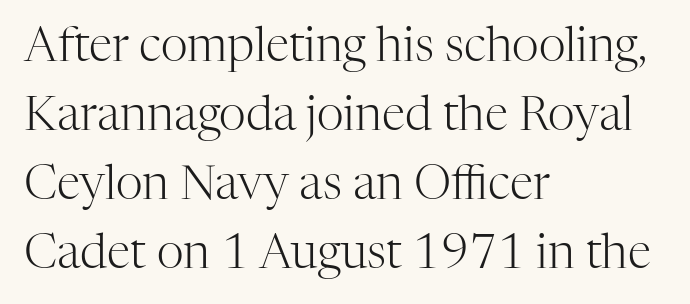
The image shows 47 px light serif type, upright; set left-aligned, normal line spacing (1.47x), normal letter spacing, not underlined; high stroke contrast and a medium x-height.
